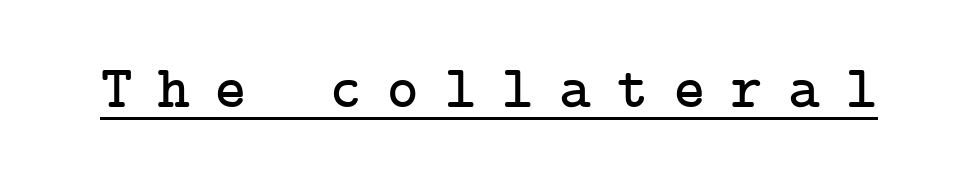
Tracking value appears strongly positive — letters spread wide. Designer's note — italics off, roman on. Beneath each row of characters lies a ruled line. Does the type have serifs? Yes, each stem ends in a small foot.
